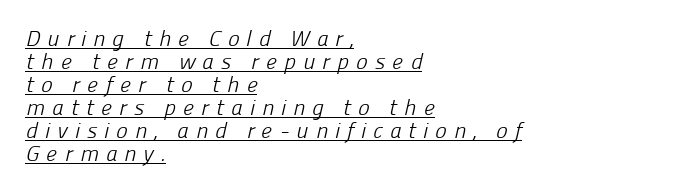
Q: Is the text bold? A: No.
Q: Is the text underlined? A: Yes.
Q: How is the paragraph aligned? A: Left-aligned.
Q: Is the spacing between letters normal or unusually wide? A: Unusually wide.
Q: Is the spacing between lines tight, normal or loose? A: Tight.
